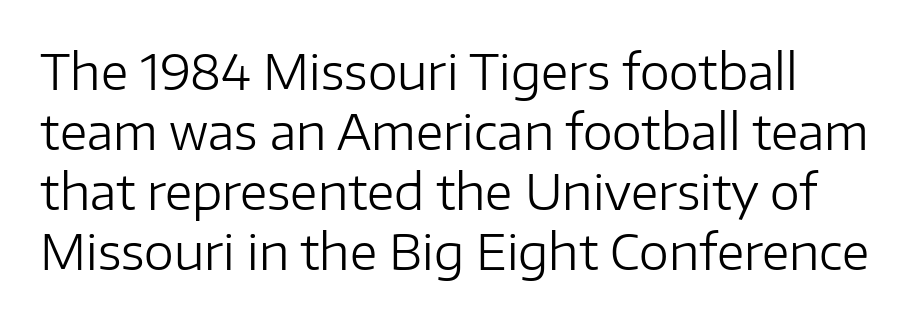
Q: Is the text bold? A: No.
Q: Is the text italic (slanted)? A: No, it is upright.
Q: Is the typeface a serif or a sans-serif typeface? A: Sans-serif.
Q: Is the text underlined? A: No.
Q: How is the paragraph aligned? A: Left-aligned.
Q: Is the spacing between letters normal or unusually wide? A: Normal.
Q: Is the spacing between lines tight, normal or loose? A: Normal.
Q: Width (condensed, normal, or wide)? A: Normal.
Q: Stroke contrast? A: Low.
Q: x-height? A: Medium.
Q: Monospaced? A: No.
